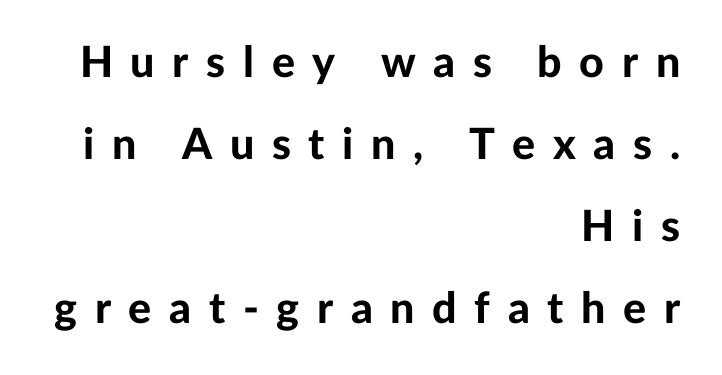
Students, observe: this is what heavily led, spacious text looks like. Every letter is thick-stroked: bold, no question. Casual observation: everything's shoved over to the right. Compared with typical body copy, the letter spacing here is much looser. Descenders hang freely into open space. These lines were composed using upright roman letters.
